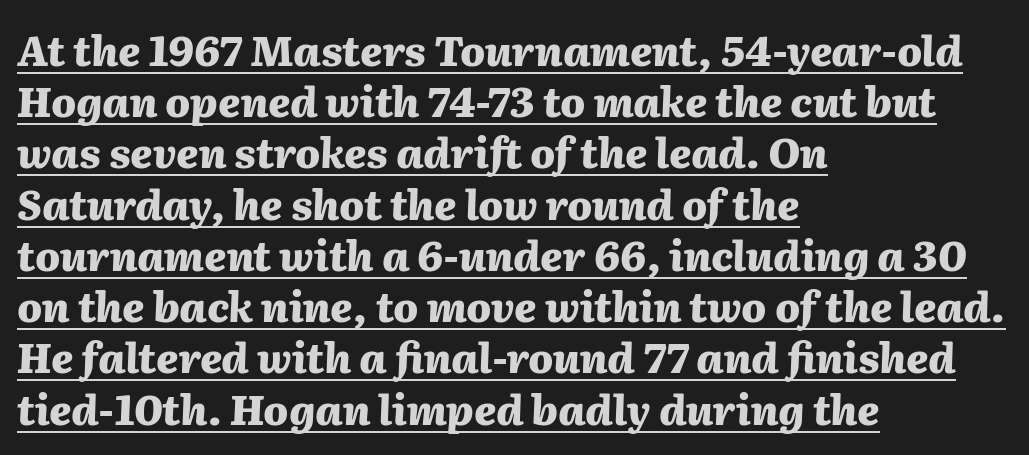
The image shows 41 px heavy type, italic (leaning right); set left-aligned, normal line spacing (1.25x), normal letter spacing, underlined; medium stroke contrast and a medium x-height.
